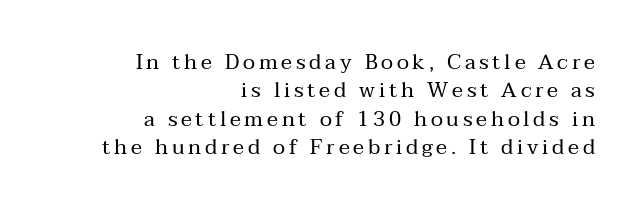
{"italic": "no", "bold": "no", "underline": "no", "align": "right", "line_spacing": "normal", "line_spacing_ratio": 1.35, "glyph_px": 21}
